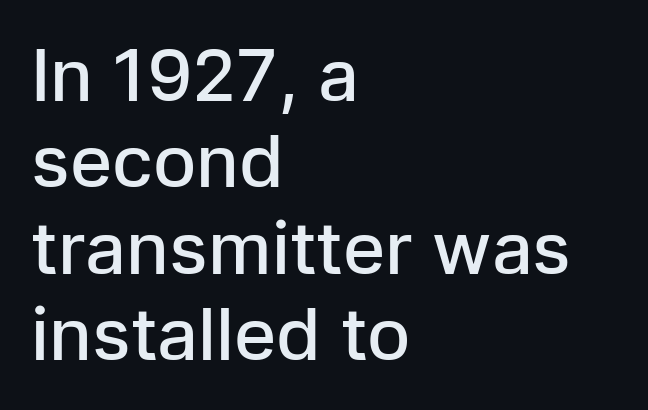
Honestly, there is no underline to notice here at all. The face used here is proportionally spaced, like ordinary book or web type. Designer's note — italics off, roman on. What weight is shown? A semibold, between regular and bold. Casual observation: everything's shoved over to the left.
